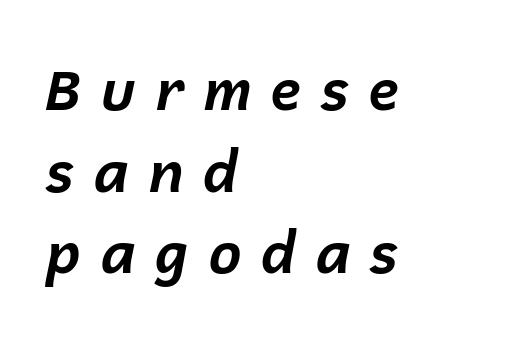
Q: Is the text bold? A: Yes.
Q: Is the text italic (slanted)? A: Yes, it leans right by about 12 degrees.
Q: Is the text underlined? A: No.
Q: How is the paragraph aligned? A: Left-aligned.
Q: Is the spacing between letters normal or unusually wide? A: Unusually wide.
Q: Is the spacing between lines tight, normal or loose? A: Normal.
Q: Width (condensed, normal, or wide)? A: Normal.
Q: Stroke contrast? A: Low.
Q: x-height? A: Medium.
Q: Monospaced? A: No.
